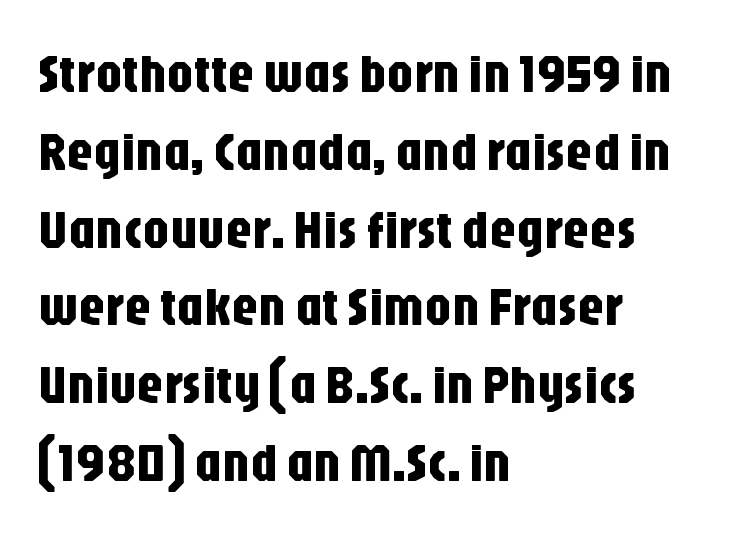
Decoration check: the copy has no underline. Line starts are locked; line ends wander. Think of a printed novel: that variable character pitch is what you see here. The type sits square on the baseline with zero lean. Successive baselines arrive at the customary interval. The font family rendered here belongs to the sans-serif group.
